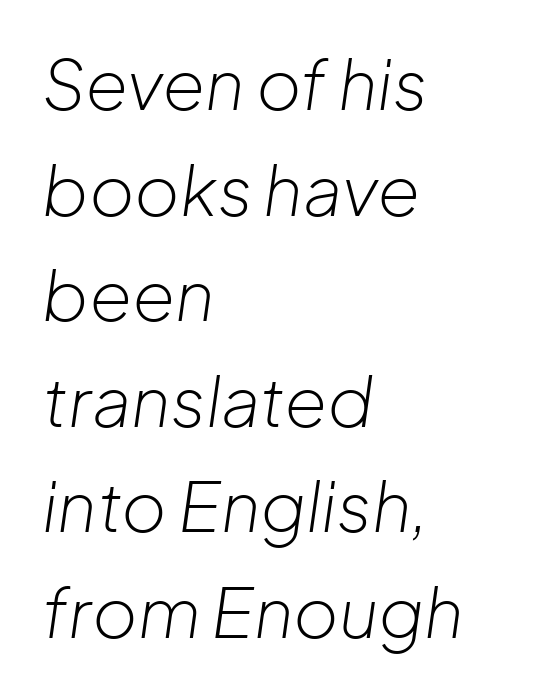
{"italic": "yes", "lean": "right", "slant_degrees": 8, "bold": "no", "weight": "light", "width": "normal", "stroke_contrast": "low", "x_height": "medium", "monospaced": "no", "underline": "no", "align": "left", "line_spacing": "normal", "line_spacing_ratio": 1.53, "letter_spacing": "normal", "letter_spacing_em": 0.0, "glyph_px": 69}
